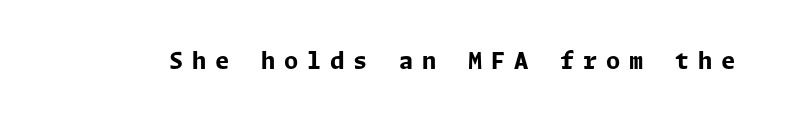
The glyphs have the mass of a bold cut. The letters are spread apart with noticeably loose tracking. The typography opts for an upright posture over an oblique one. Clear beneath every line of the passage.
